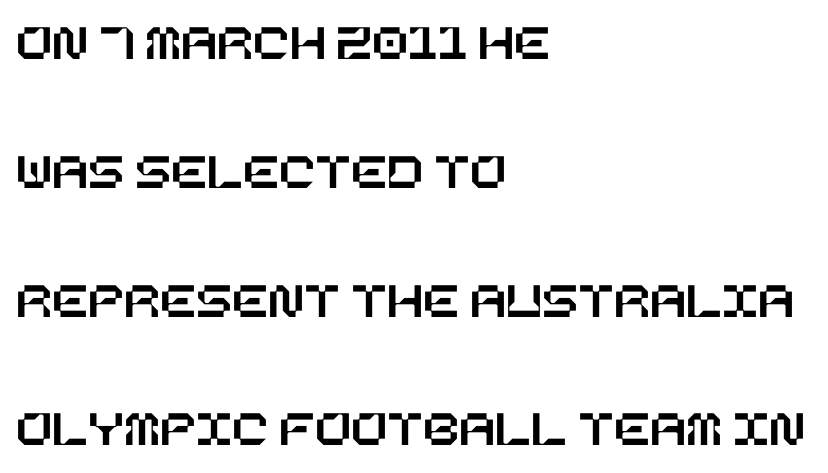
Q: Is the text italic (slanted)? A: No, it is upright.
Q: Is the text underlined? A: No.
Q: How is the paragraph aligned? A: Left-aligned.
Q: Is the spacing between letters normal or unusually wide? A: Normal.
Q: Is the spacing between lines tight, normal or loose? A: Loose.
Q: Width (condensed, normal, or wide)? A: Normal.
Q: Stroke contrast? A: Low.
Q: x-height? A: Large.
